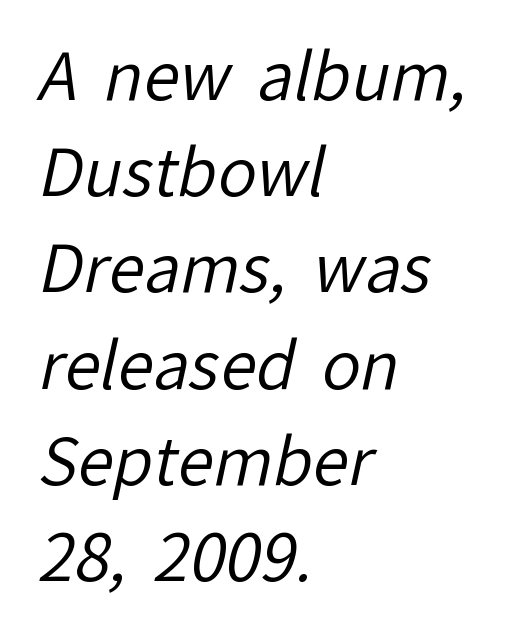
Q: Is the text bold? A: No.
Q: Is the typeface a serif or a sans-serif typeface? A: Sans-serif.
Q: Is the text underlined? A: No.
Q: How is the paragraph aligned? A: Left-aligned.
Q: Is the spacing between letters normal or unusually wide? A: Normal.
Q: Is the spacing between lines tight, normal or loose? A: Normal.
Q: Width (condensed, normal, or wide)? A: Normal.
Q: Stroke contrast? A: Low.
Q: x-height? A: Medium.
Q: Monospaced? A: No.
